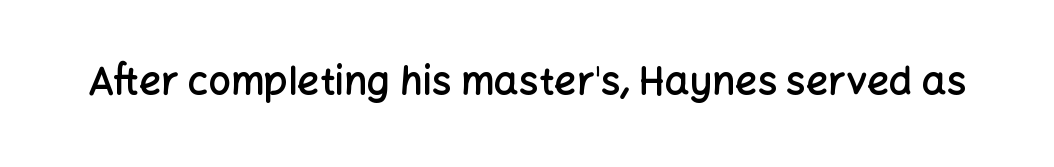
The image shows 39 px semibold sans-serif type, upright; set normal letter spacing, not underlined; low stroke contrast and a medium x-height.
